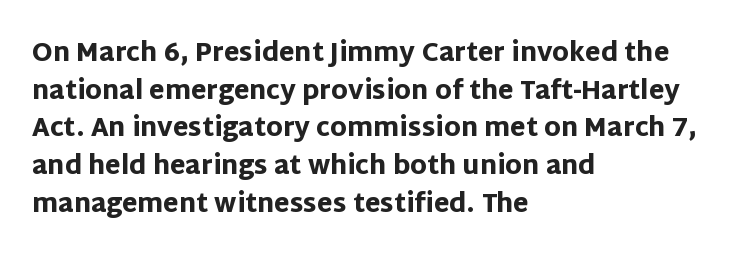
Q: Is the text bold? A: Yes.
Q: Is the text italic (slanted)? A: No, it is upright.
Q: Is the text underlined? A: No.
Q: How is the paragraph aligned? A: Left-aligned.
Q: Is the spacing between letters normal or unusually wide? A: Normal.
Q: Is the spacing between lines tight, normal or loose? A: Normal.
